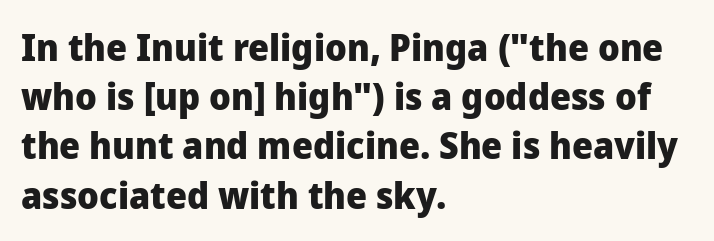
{"serif": "no", "italic": "no", "bold": "yes", "weight": "heavy", "width": "normal", "stroke_contrast": "low", "x_height": "medium", "monospaced": "no", "underline": "no", "align": "left", "line_spacing": "normal", "line_spacing_ratio": 1.33, "letter_spacing": "normal", "letter_spacing_em": 0.0, "glyph_px": 37}
